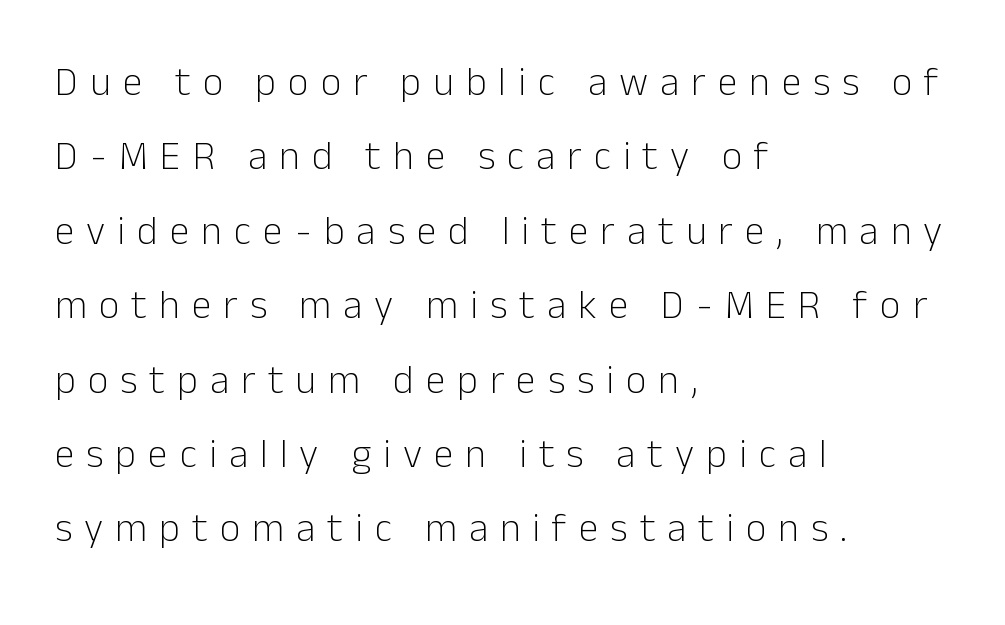
Q: Is the text bold? A: No.
Q: Is the text italic (slanted)? A: No, it is upright.
Q: Is the typeface a serif or a sans-serif typeface? A: Sans-serif.
Q: Is the text underlined? A: No.
Q: How is the paragraph aligned? A: Left-aligned.
Q: Is the spacing between letters normal or unusually wide? A: Unusually wide.
Q: Width (condensed, normal, or wide)? A: Normal.
Q: Stroke contrast? A: Low.
Q: x-height? A: Medium.
Q: Monospaced? A: No.
